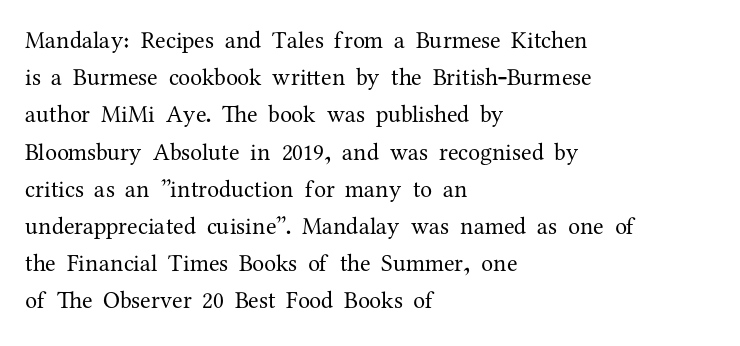
The image shows 24 px text type, upright; set left-aligned, normal line spacing (1.55x), normal letter spacing, not underlined.
